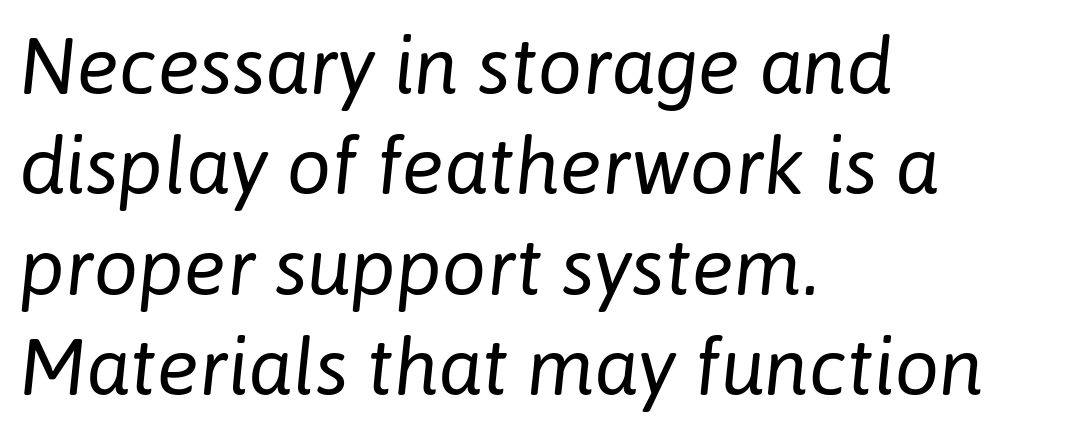
{"italic": "yes", "lean": "right", "slant_degrees": 6, "bold": "no", "weight": "regular", "width": "normal", "stroke_contrast": "low", "x_height": "medium", "monospaced": "no", "underline": "no", "align": "left", "line_spacing": "normal", "line_spacing_ratio": 1.27, "letter_spacing": "normal", "letter_spacing_em": 0.0, "glyph_px": 79}
